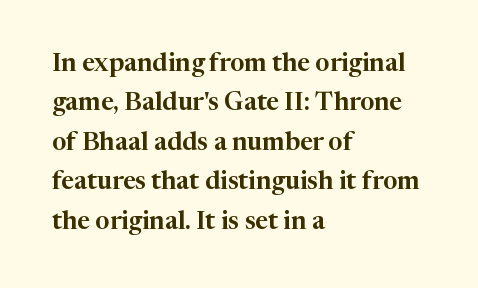
{"italic": "no", "underline": "no", "align": "left", "line_spacing": "normal", "line_spacing_ratio": 1.58, "letter_spacing": "normal", "letter_spacing_em": 0.0, "glyph_px": 25}
